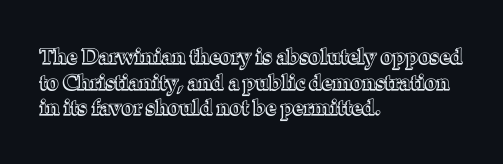
Line beginnings align vertically; line endings do not. Posture: vertical. A typesetter would call this zero additional tracking. The baseline area is clear.
